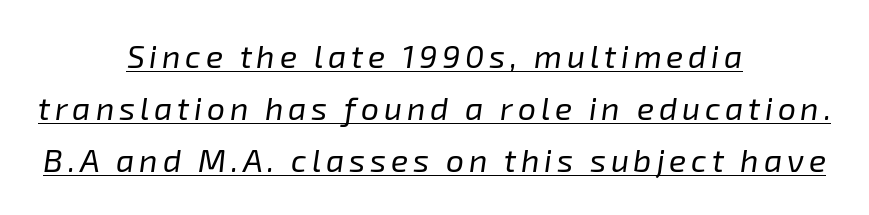
The image shows 32 px regular-weight type, italic (leaning right); set centered, normal line spacing (1.62x), underlined; low stroke contrast and a medium x-height.
